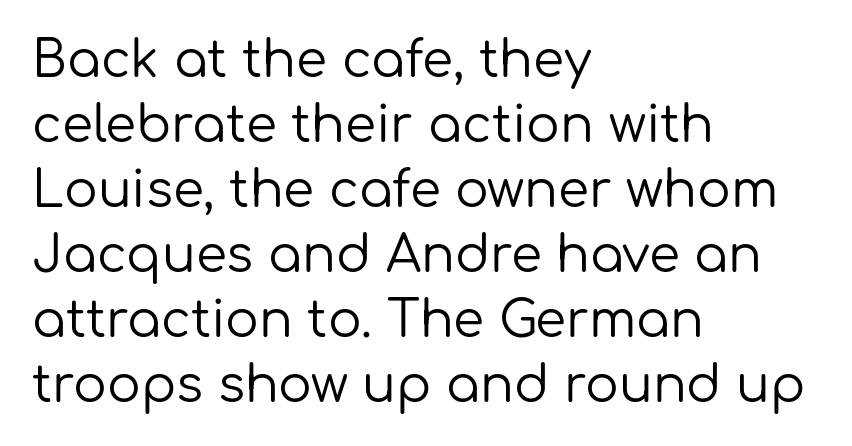
{"serif": "no", "italic": "no", "bold": "no", "weight": "regular", "width": "normal", "stroke_contrast": "low", "x_height": "medium", "monospaced": "no", "underline": "no", "align": "left", "line_spacing": "normal", "line_spacing_ratio": 1.3, "letter_spacing": "normal", "letter_spacing_em": 0.0, "glyph_px": 50}
